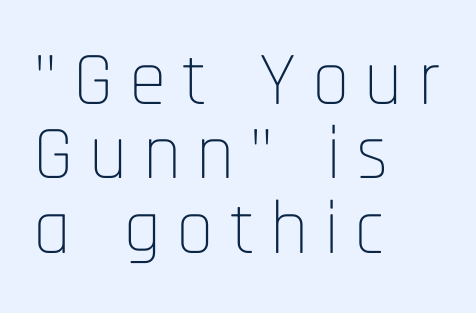
The image shows 76 px thin, condensed sans-serif type, upright; set left-aligned, tight line spacing (0.98x), unusually wide letter spacing (+0.2 em), not underlined; low stroke contrast and a large x-height.
